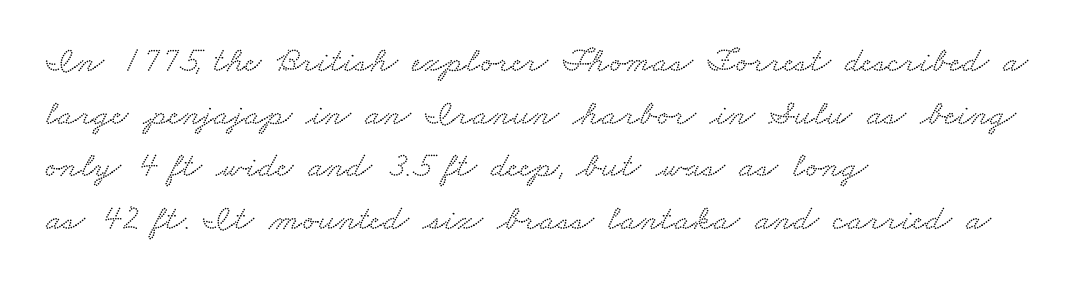
Lines of text with bare space underneath. Which margin do the lines hug? The left one — the right edge is uneven. The passage shown is typed in a proportional face where columns would drift.
